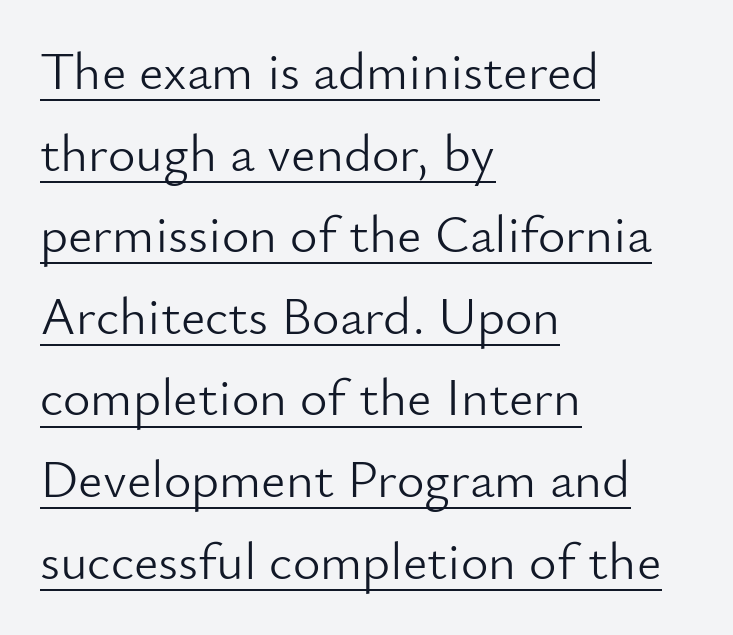
Q: Is the text bold? A: No.
Q: Is the text italic (slanted)? A: No, it is upright.
Q: Is the typeface a serif or a sans-serif typeface? A: Sans-serif.
Q: Is the text underlined? A: Yes.
Q: How is the paragraph aligned? A: Left-aligned.
Q: Is the spacing between letters normal or unusually wide? A: Normal.
Q: Is the spacing between lines tight, normal or loose? A: Normal.
Q: Width (condensed, normal, or wide)? A: Normal.
Q: Stroke contrast? A: Low.
Q: x-height? A: Small.
Q: Monospaced? A: No.
